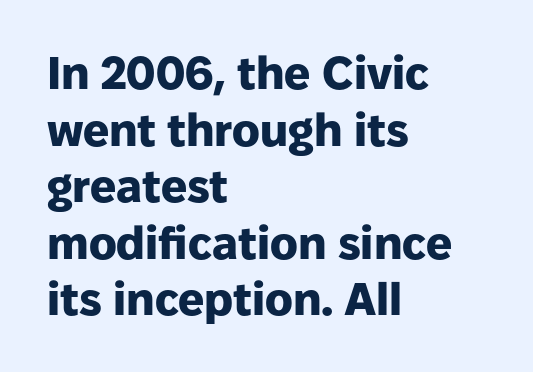
{"serif": "no", "italic": "no", "bold": "yes", "weight": "heavy", "width": "normal", "stroke_contrast": "low", "x_height": "medium", "monospaced": "no", "underline": "no", "align": "left", "line_spacing_ratio": 1.23, "letter_spacing": "normal", "letter_spacing_em": 0.0, "glyph_px": 46}
